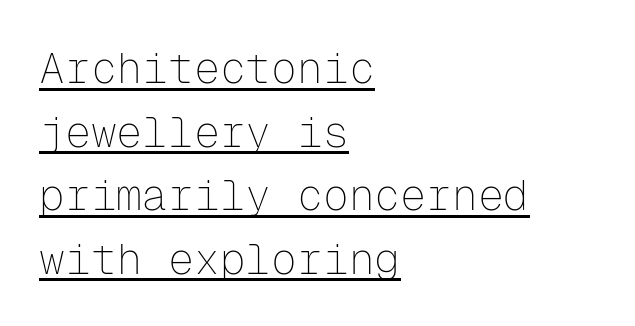
Honestly, the underline is the first thing you notice here. Spacing between characters is what you'd get straight out of the box. Font category for this specimen: sans-serif. Here the designer chose a console-style face with uniform glyph widths. Stroke thickness stays within the range of a standard reading face or lighter.
